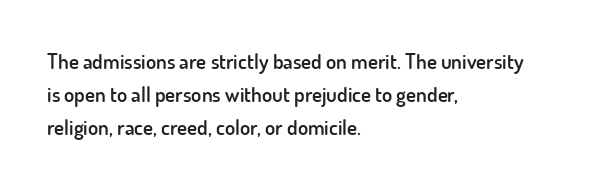
Q: Is the text bold? A: Semi-bold.
Q: Is the text italic (slanted)? A: No, it is upright.
Q: Is the text underlined? A: No.
Q: How is the paragraph aligned? A: Left-aligned.
Q: Is the spacing between letters normal or unusually wide? A: Normal.
Q: Is the spacing between lines tight, normal or loose? A: Normal.
